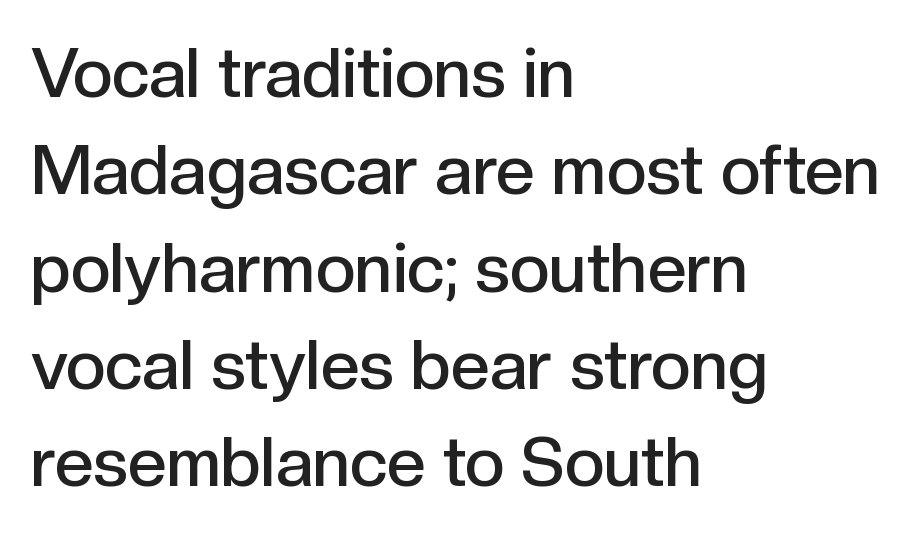
Q: Is the text bold? A: Semi-bold.
Q: Is the text italic (slanted)? A: No, it is upright.
Q: Is the typeface a serif or a sans-serif typeface? A: Sans-serif.
Q: Is the text underlined? A: No.
Q: How is the paragraph aligned? A: Left-aligned.
Q: Is the spacing between letters normal or unusually wide? A: Normal.
Q: Is the spacing between lines tight, normal or loose? A: Normal.
Q: Width (condensed, normal, or wide)? A: Normal.
Q: x-height? A: Medium.
Q: Monospaced? A: No.
